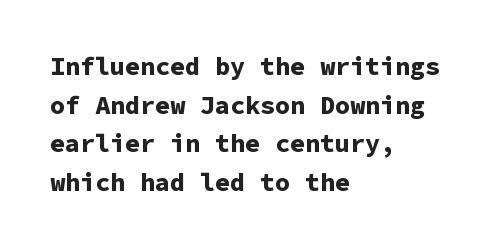
Lines of text with bare space underneath. Default kerning and tracking; the words read as compact shapes. Typeset ragged right — the left edge is the straight one. Regarding leading, the lines here are spaced in the standard way. Every stem runs plumb, perpendicular to the baseline.
